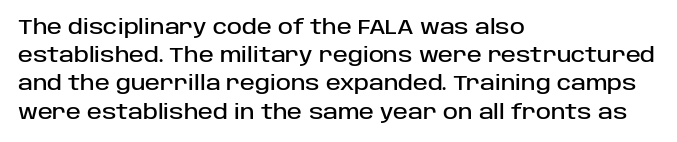
{"italic": "no", "underline": "no", "align": "left", "line_spacing": "normal", "line_spacing_ratio": 1.41, "letter_spacing": "normal", "letter_spacing_em": 0.0, "glyph_px": 20}
